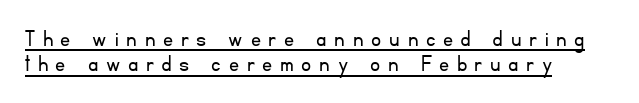
{"italic": "no", "bold": "no", "underline": "yes", "align": "left", "line_spacing": "tight", "line_spacing_ratio": 1.02, "letter_spacing": "wide", "letter_spacing_em": 0.31, "glyph_px": 25}
